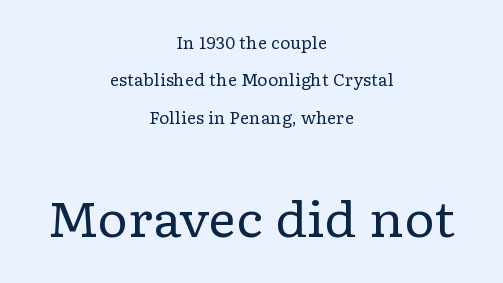
{"serif": "yes", "italic": "no", "bold": "no", "weight": "regular", "width": "wide", "stroke_contrast": "low", "x_height": "medium", "monospaced": "no", "underline": "no", "align": "center", "line_spacing": "loose", "line_spacing_ratio": 2.33, "letter_spacing": "normal", "letter_spacing_em": 0.0, "larger_block": "second", "size_ratio": 3.0, "glyph_px": 48}
